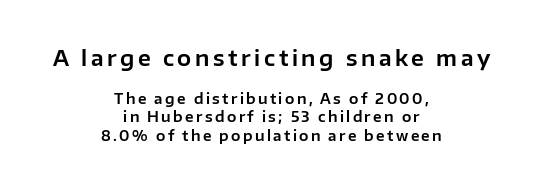
Q: Is the text italic (slanted)? A: No, it is upright.
Q: Is the text underlined? A: No.
Q: How is the paragraph aligned? A: Centered.
Q: Is the spacing between lines tight, normal or loose? A: Normal.
Q: Which block of text is set in a larger size, the first (top) or the second (bottom)? A: The first (top) one.
